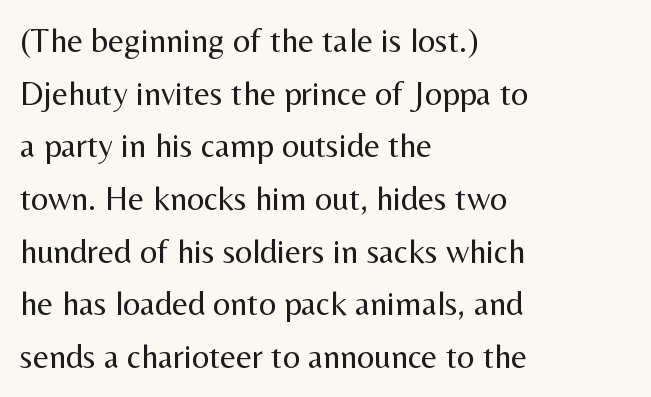
The image shows 34 px regular-weight sans-serif type, upright; set left-aligned, normal line spacing (1.55x), normal letter spacing, not underlined; medium stroke contrast and a medium x-height.
